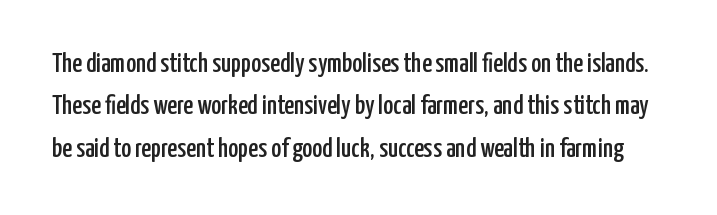
Q: Is the text italic (slanted)? A: No, it is upright.
Q: Is the text underlined? A: No.
Q: Is the spacing between letters normal or unusually wide? A: Normal.
Q: Is the spacing between lines tight, normal or loose? A: Normal.
